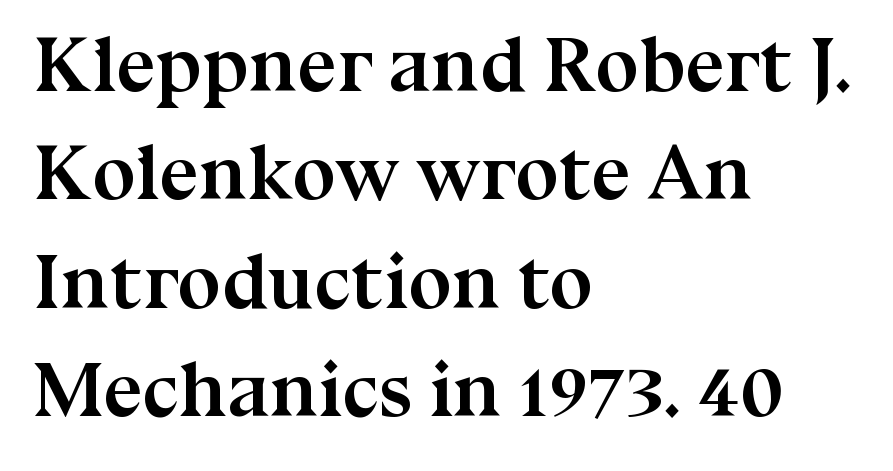
The baseline area is clear. I'd describe the lettering as bold — thick and assertive. Characters follow at the spacing the type designer built in. This rendering employs a face with finishing strokes, i.e., a serif. Characters remain perfectly vertical along every line.
